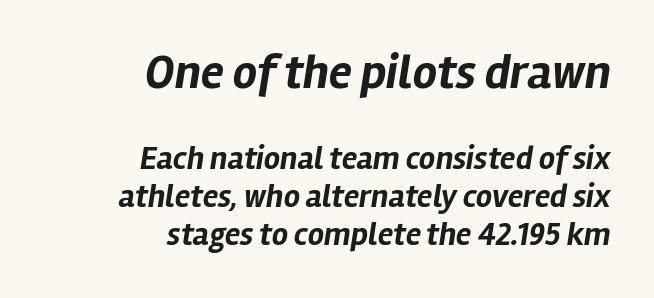
Q: Is the text bold? A: Yes.
Q: Is the text italic (slanted)? A: Yes, it leans right by about 12 degrees.
Q: Is the text underlined? A: No.
Q: How is the paragraph aligned? A: Right-aligned.
Q: Is the spacing between letters normal or unusually wide? A: Normal.
Q: Which block of text is set in a larger size, the first (top) or the second (bottom)? A: The first (top) one.
Q: Width (condensed, normal, or wide)? A: Normal.
Q: Stroke contrast? A: Low.
Q: x-height? A: Medium.
Q: Monospaced? A: No.
